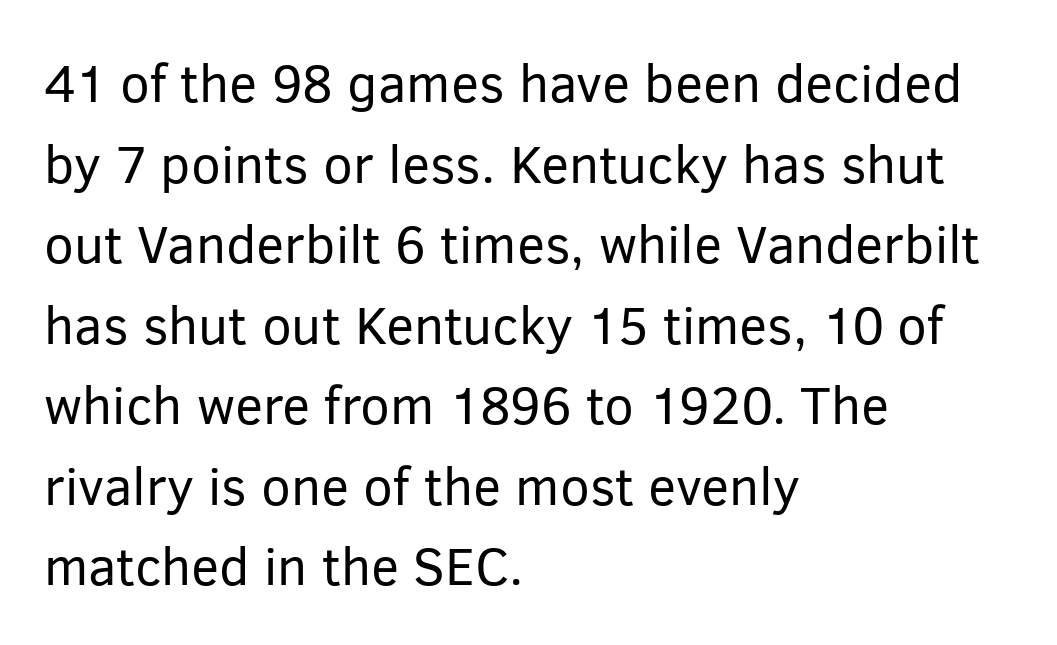
Q: Is the text bold? A: No.
Q: Is the text italic (slanted)? A: No, it is upright.
Q: Is the typeface a serif or a sans-serif typeface? A: Sans-serif.
Q: Is the text underlined? A: No.
Q: How is the paragraph aligned? A: Left-aligned.
Q: Is the spacing between letters normal or unusually wide? A: Normal.
Q: Is the spacing between lines tight, normal or loose? A: Normal.
Q: Width (condensed, normal, or wide)? A: Normal.
Q: Stroke contrast? A: Low.
Q: x-height? A: Medium.
Q: Monospaced? A: No.
